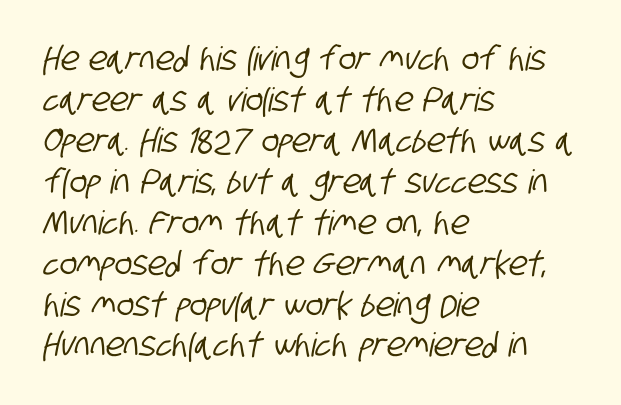
Each line starts at the same left margin while the right side varies. Serifs: no, the terminals of the letterforms are clean. Looks like regular typesetting: each glyph gets only the width it needs. There is no visible air inserted between adjacent glyphs.
